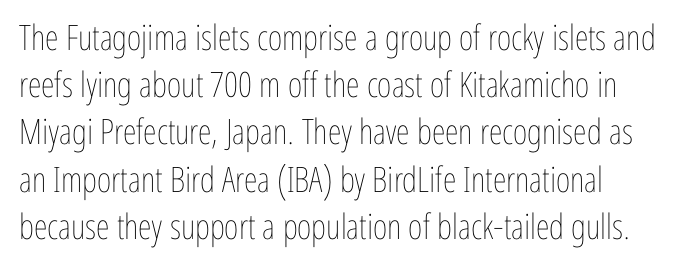
{"italic": "no", "bold": "no", "weight": "thin", "width": "condensed", "stroke_contrast": "low", "x_height": "medium", "monospaced": "no", "underline": "no", "line_spacing": "normal", "line_spacing_ratio": 1.35, "letter_spacing": "normal", "letter_spacing_em": 0.0, "glyph_px": 35}
